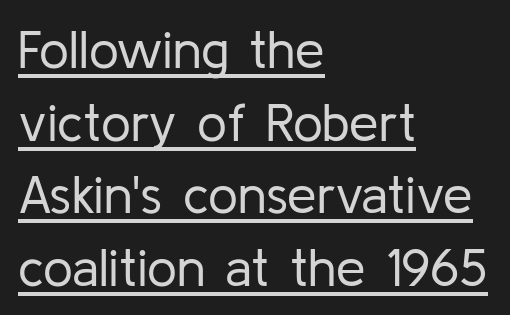
The image shows 53 px regular-weight sans-serif type, upright; set left-aligned, normal line spacing (1.37x), normal letter spacing, underlined; low stroke contrast and a medium x-height.
